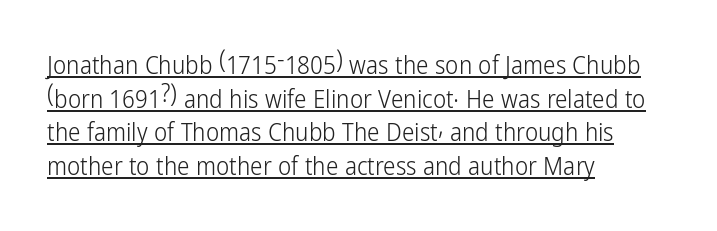
Honestly, the row spacing looks completely unremarkable. In designer terms, the underline attribute is active on this setting. You can tell it's not italic because the verticals are truly vertical. A classic flush-left, rag-right setting is used for this passage. The type is set solid horizontally, with unmodified tracking.
